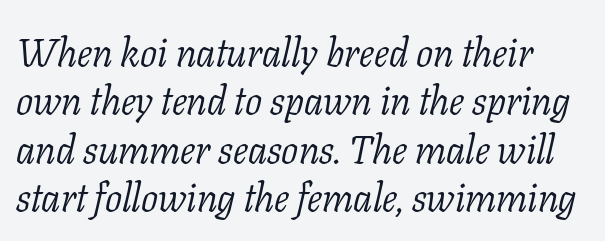
{"serif": "yes", "italic": "yes", "lean": "right", "slant_degrees": 11, "bold": "no", "weight": "light", "width": "normal", "stroke_contrast": "low", "x_height": "medium", "monospaced": "no", "underline": "no", "line_spacing_ratio": 1.21, "letter_spacing": "normal", "letter_spacing_em": 0.0, "glyph_px": 40}
